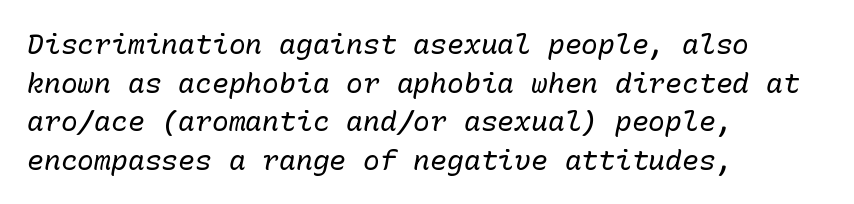
Q: Is the text bold? A: No.
Q: Is the text italic (slanted)? A: Yes, it leans right by about 10 degrees.
Q: Is the text underlined? A: No.
Q: How is the paragraph aligned? A: Left-aligned.
Q: Is the spacing between letters normal or unusually wide? A: Normal.
Q: Is the spacing between lines tight, normal or loose? A: Normal.
Q: Width (condensed, normal, or wide)? A: Normal.
Q: Stroke contrast? A: Low.
Q: x-height? A: Medium.
Q: Monospaced? A: Yes.
